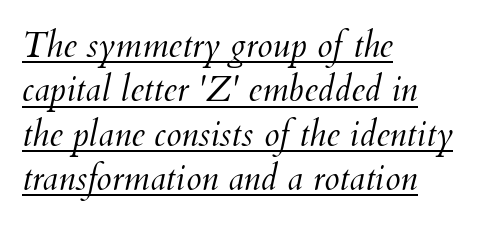
{"italic": "yes", "lean": "right", "slant_degrees": 12, "bold": "no", "weight": "light", "width": "normal", "stroke_contrast": "medium", "x_height": "small", "monospaced": "no", "underline": "yes", "align": "left", "line_spacing": "normal", "line_spacing_ratio": 1.27, "letter_spacing": "normal", "letter_spacing_em": 0.0, "glyph_px": 35}
